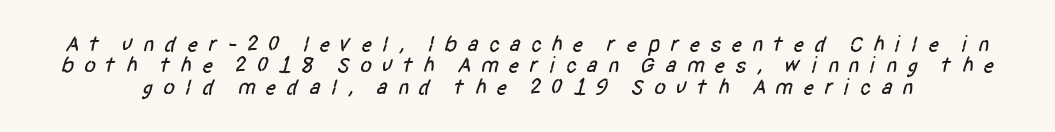
Q: Is the text underlined? A: No.
Q: Is the spacing between letters normal or unusually wide? A: Unusually wide.
Q: Is the spacing between lines tight, normal or loose? A: Tight.
